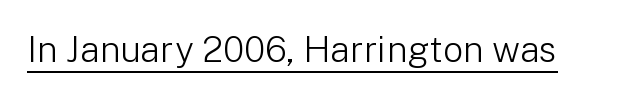
{"serif": "no", "italic": "no", "bold": "no", "weight": "light", "width": "normal", "stroke_contrast": "low", "x_height": "medium", "monospaced": "no", "underline": "yes", "letter_spacing": "normal", "letter_spacing_em": 0.0, "glyph_px": 36}
